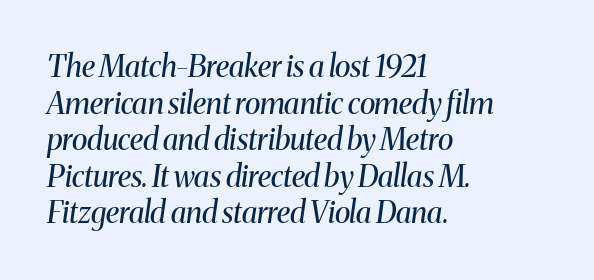
The image shows 30 px regular-weight serif type, italic (leaning right); set left-aligned, line spacing 1.22x, normal letter spacing, not underlined; medium stroke contrast and a medium x-height.
